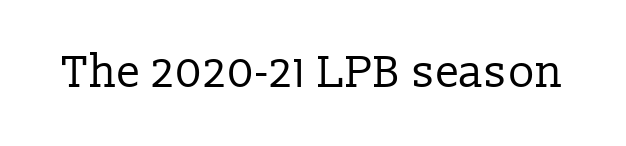
Q: Is the text bold? A: No.
Q: Is the text italic (slanted)? A: No, it is upright.
Q: Is the typeface a serif or a sans-serif typeface? A: Serif.
Q: Is the text underlined? A: No.
Q: Is the spacing between letters normal or unusually wide? A: Normal.
Q: Width (condensed, normal, or wide)? A: Normal.
Q: Stroke contrast? A: Low.
Q: x-height? A: Medium.
Q: Monospaced? A: No.
